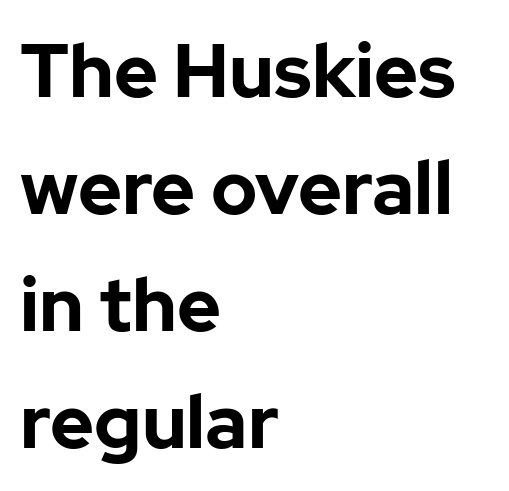
{"serif": "no", "italic": "no", "bold": "yes", "weight": "bold", "width": "normal", "stroke_contrast": "low", "x_height": "medium", "monospaced": "no", "underline": "no", "align": "left", "line_spacing": "normal", "line_spacing_ratio": 1.56, "letter_spacing": "normal", "letter_spacing_em": 0.0, "glyph_px": 75}
